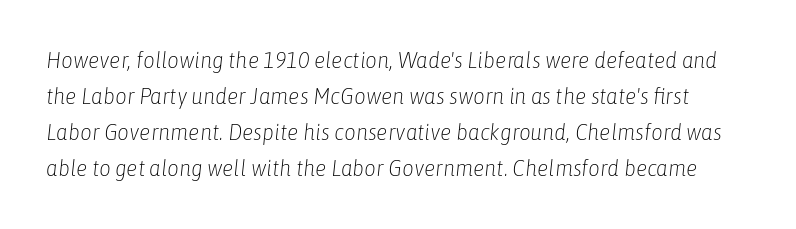
Characters follow at the spacing the type designer built in. The zone under the glyphs is completely vacant. The face used here has a pronounced slope to its letters. Think standard paragraph weight, or any step lighter than that. Baseline-to-baseline distance is the conventional proportion of letter height.
